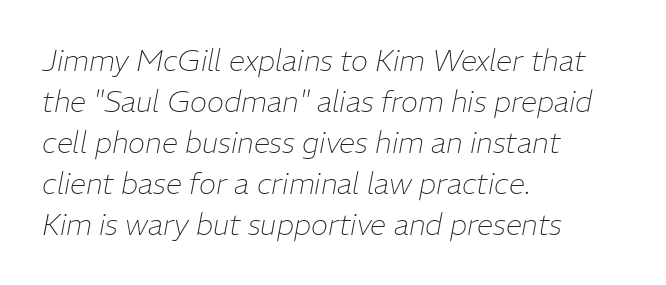
Q: Is the text bold? A: No.
Q: Is the text italic (slanted)? A: Yes, it leans right by about 11 degrees.
Q: Is the text underlined? A: No.
Q: How is the paragraph aligned? A: Left-aligned.
Q: Is the spacing between letters normal or unusually wide? A: Normal.
Q: Is the spacing between lines tight, normal or loose? A: Normal.
Q: Width (condensed, normal, or wide)? A: Normal.
Q: Stroke contrast? A: Low.
Q: x-height? A: Medium.
Q: Monospaced? A: No.
